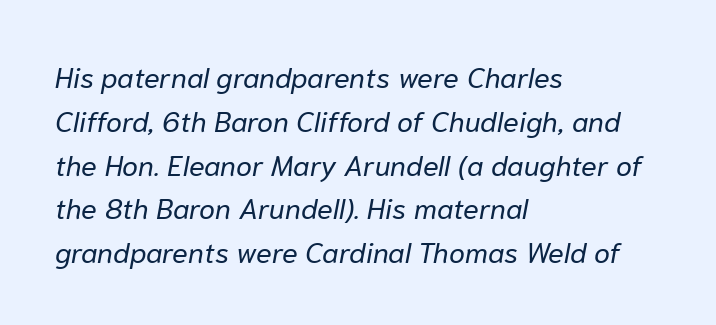
{"italic": "yes", "lean": "right", "slant_degrees": 10, "bold": "no", "weight": "regular", "width": "normal", "stroke_contrast": "low", "x_height": "medium", "monospaced": "no", "underline": "no", "align": "left", "line_spacing": "normal", "line_spacing_ratio": 1.51, "letter_spacing": "normal", "letter_spacing_em": 0.0, "glyph_px": 29}
